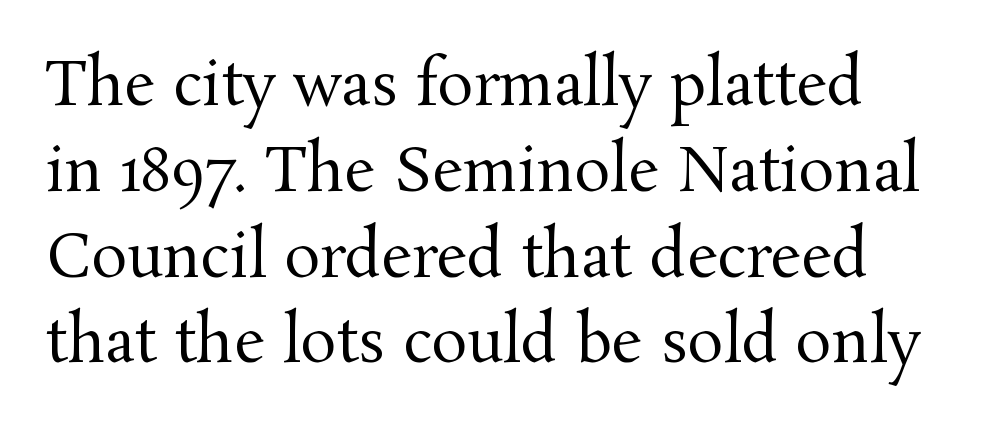
The image shows 60 px regular-weight serif type, upright; set normal line spacing (1.43x), normal letter spacing, not underlined; medium stroke contrast and a medium x-height.
